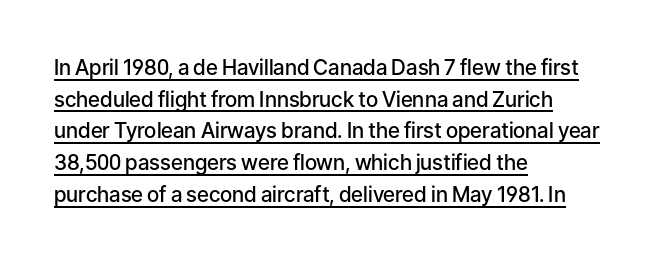
Q: Is the text bold? A: Semi-bold.
Q: Is the text italic (slanted)? A: No, it is upright.
Q: Is the text underlined? A: Yes.
Q: How is the paragraph aligned? A: Left-aligned.
Q: Is the spacing between letters normal or unusually wide? A: Normal.
Q: Is the spacing between lines tight, normal or loose? A: Normal.
